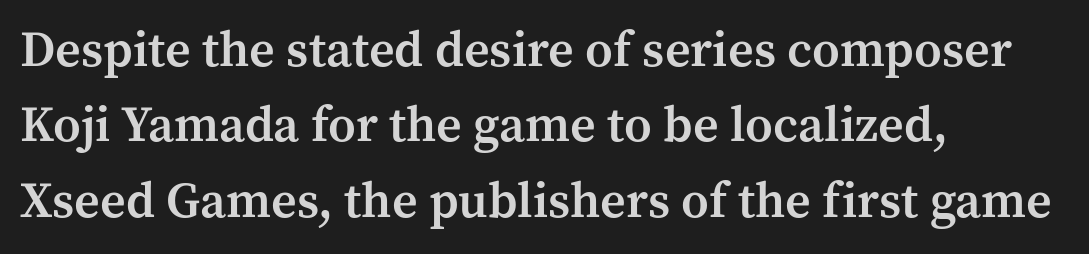
{"serif": "yes", "italic": "no", "bold": "semi", "weight": "semibold", "width": "normal", "stroke_contrast": "medium", "x_height": "medium", "monospaced": "no", "underline": "no", "align": "left", "line_spacing": "normal", "line_spacing_ratio": 1.51, "letter_spacing": "normal", "letter_spacing_em": 0.0, "glyph_px": 50}
